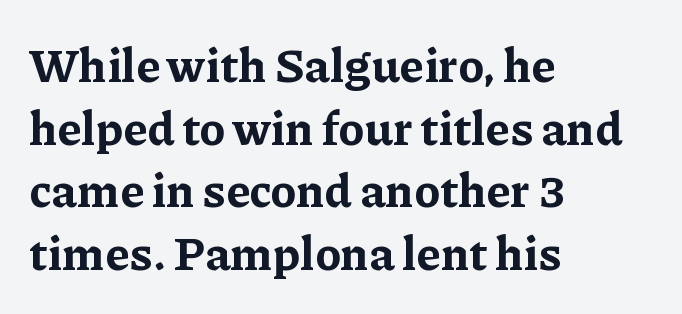
Q: Is the text bold? A: Yes.
Q: Is the text italic (slanted)? A: No, it is upright.
Q: Is the typeface a serif or a sans-serif typeface? A: Serif.
Q: Is the text underlined? A: No.
Q: How is the paragraph aligned? A: Left-aligned.
Q: Is the spacing between letters normal or unusually wide? A: Normal.
Q: Is the spacing between lines tight, normal or loose? A: Normal.
Q: Width (condensed, normal, or wide)? A: Normal.
Q: Stroke contrast? A: Low.
Q: x-height? A: Medium.
Q: Monospaced? A: No.
